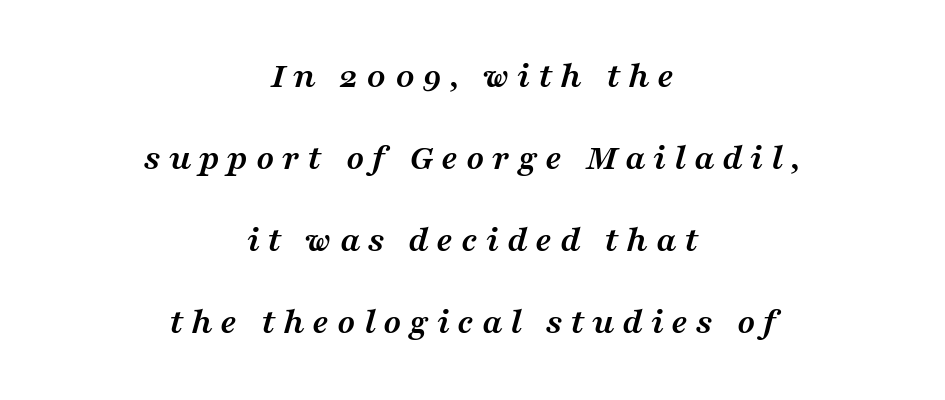
The setting favours the middle, as headings and verse often do. This sample uses an oblique cut, with every glyph tilted off the vertical. The typesetting leans heavy: a genuine bold. The passage shown is typeset with a serif family. Students, note that the glyphs here are deliberately spaced far apart. Horizontal bands of white between lines are thick stripes.
